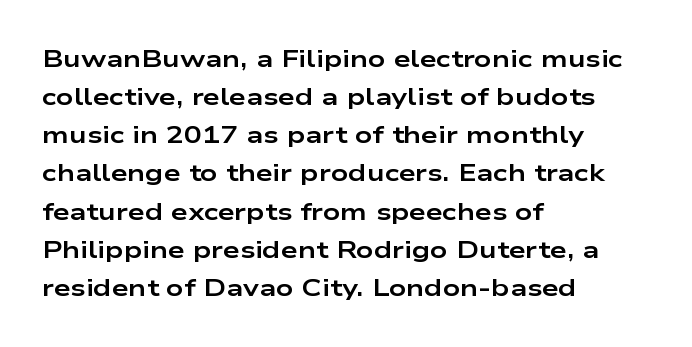
{"italic": "no", "bold": "yes", "underline": "no", "align": "left", "line_spacing": "normal", "line_spacing_ratio": 1.59, "letter_spacing": "normal", "letter_spacing_em": 0.0, "glyph_px": 24}
